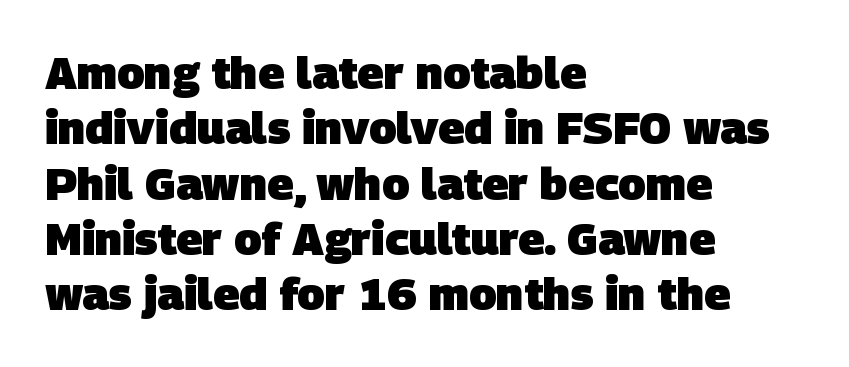
The typesetter chose a ragged-right arrangement here. This sample has the flowing, uneven cadence of proportional lettering. Is this a sans? Yes — the strokes have no serifs. Clear beneath every line of the passage. Nobody touched the tracking dial on this one. This is heavy type, rendered in bold.
